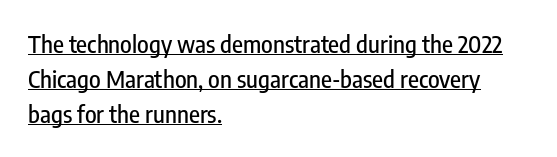
Students, observe the line beneath the letters — that is underlining. The gaps between neighbouring characters are ordinary and unremarkable. Reading down the column, the eye jumps a familiar distance to each next line. Italic: no, the glyphs are upright roman.
